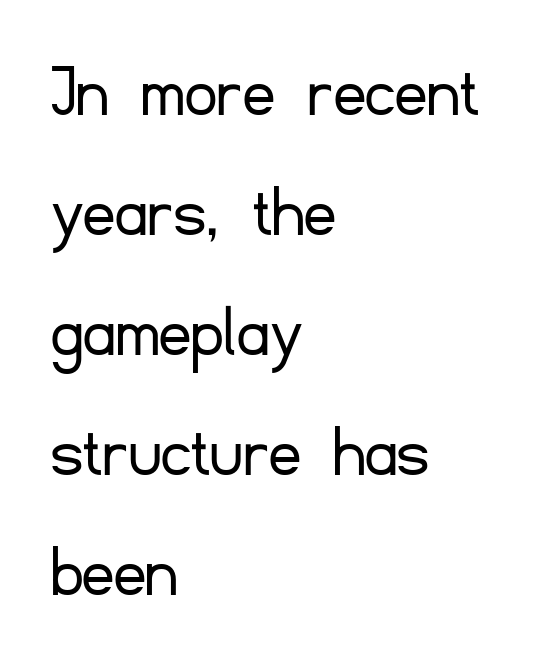
{"serif": "no", "italic": "no", "bold": "no", "weight": "light", "width": "normal", "stroke_contrast": "low", "x_height": "small", "monospaced": "no", "underline": "no", "align": "left", "line_spacing": "normal", "line_spacing_ratio": 1.54, "letter_spacing": "normal", "letter_spacing_em": 0.0, "glyph_px": 78}
